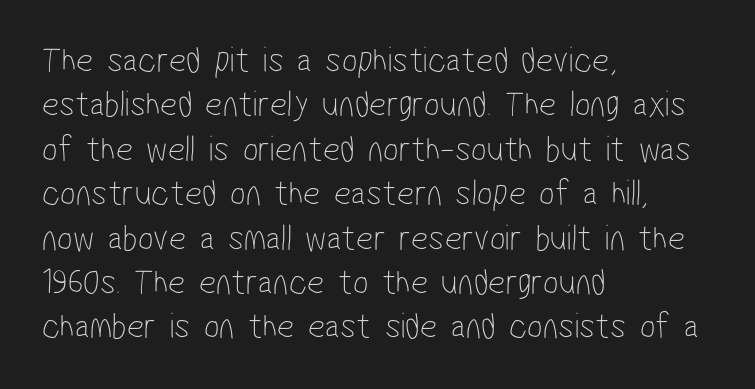
{"serif": "no", "bold": "no", "weight": "thin", "width": "condensed", "stroke_contrast": "low", "x_height": "medium", "monospaced": "no", "underline": "no", "align": "left", "line_spacing_ratio": 1.2, "letter_spacing": "normal", "letter_spacing_em": 0.0, "glyph_px": 37}
